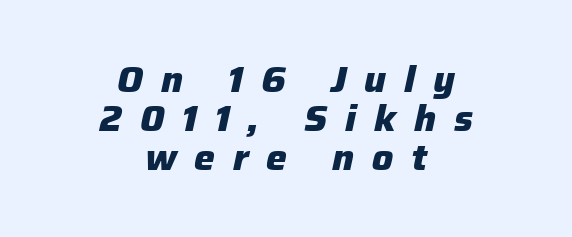
{"italic": "yes", "lean": "right", "slant_degrees": 12, "bold": "yes", "weight": "heavy", "width": "normal", "stroke_contrast": "low", "x_height": "medium", "monospaced": "no", "underline": "no", "align": "center", "line_spacing": "tight", "line_spacing_ratio": 1.05, "letter_spacing": "wide", "letter_spacing_em": 0.48, "glyph_px": 37}
